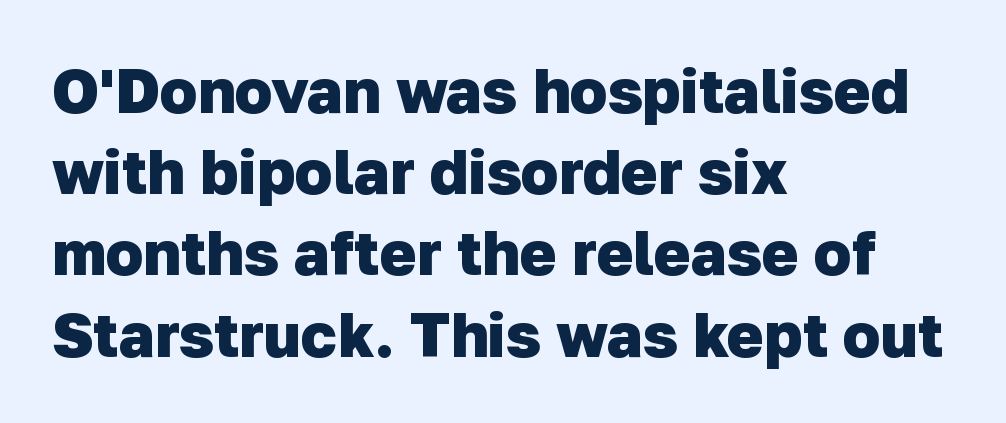
Has an underline been added? It has not. The lines in this sample share a left origin and differ only in where they stop. Check where the strokes stop: nothing finishes them off — pure sans. Line spacing here is normal.
